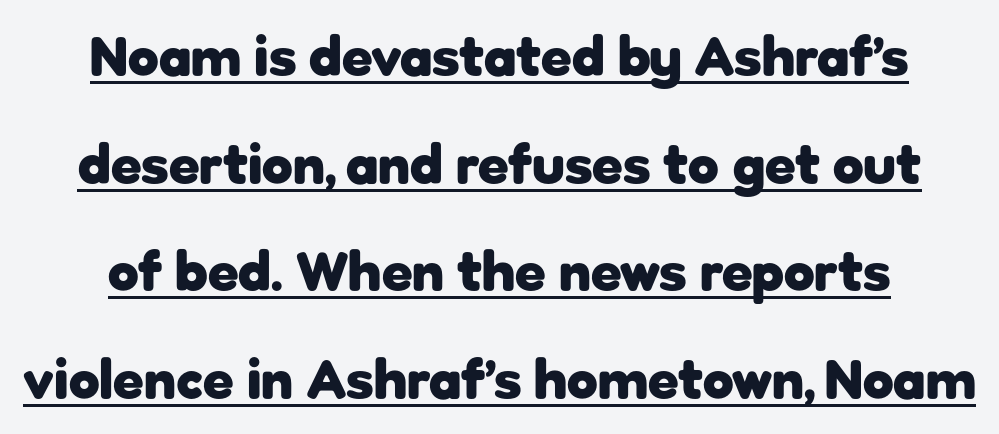
{"serif": "no", "italic": "no", "bold": "yes", "weight": "heavy", "width": "normal", "stroke_contrast": "low", "x_height": "medium", "monospaced": "no", "underline": "yes", "line_spacing": "loose", "line_spacing_ratio": 1.92, "letter_spacing": "normal", "letter_spacing_em": 0.0, "glyph_px": 56}
